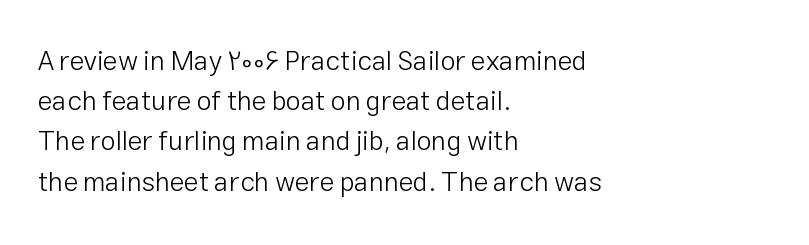
{"italic": "no", "bold": "no", "underline": "no", "align": "left", "line_spacing": "normal", "line_spacing_ratio": 1.49, "letter_spacing": "normal", "letter_spacing_em": 0.0, "glyph_px": 27}
